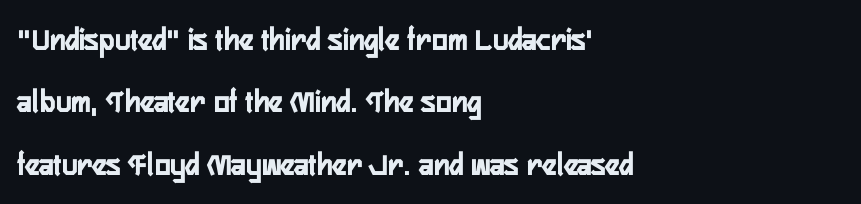
Q: Is the text bold? A: Yes.
Q: Is the text italic (slanted)? A: No, it is upright.
Q: Is the typeface a serif or a sans-serif typeface? A: Sans-serif.
Q: Is the text underlined? A: No.
Q: How is the paragraph aligned? A: Left-aligned.
Q: Is the spacing between letters normal or unusually wide? A: Normal.
Q: Width (condensed, normal, or wide)? A: Condensed.
Q: Stroke contrast? A: Low.
Q: x-height? A: Medium.
Q: Monospaced? A: No.
